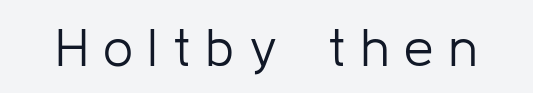
The area under the type is left untouched. Students, note that the glyphs here are deliberately spaced far apart. Weight: regular or lighter. Characters remain perfectly vertical along every line.
